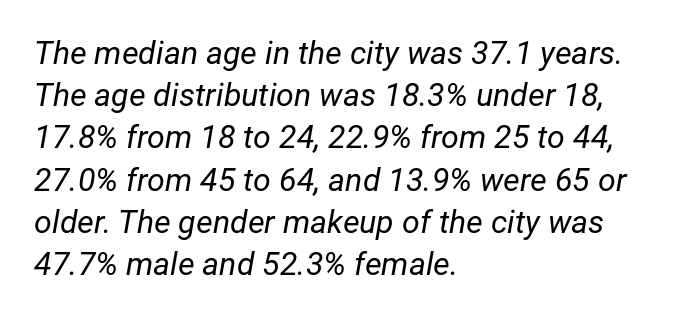
Think of a printed novel: that variable character pitch is what you see here. The font is comparable to plain body text, perhaps lighter. Observe the ordinary spacing: letters are neighbours, not strangers. The specimen omits any rule beneath the text block's lines.
